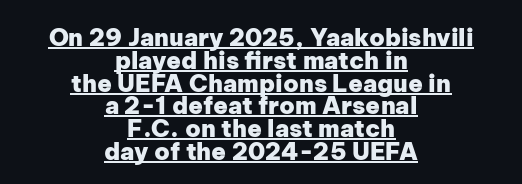
Q: Is the text bold? A: Yes.
Q: Is the text italic (slanted)? A: No, it is upright.
Q: Is the text underlined? A: Yes.
Q: How is the paragraph aligned? A: Centered.
Q: Is the spacing between letters normal or unusually wide? A: Normal.
Q: Is the spacing between lines tight, normal or loose? A: Tight.
